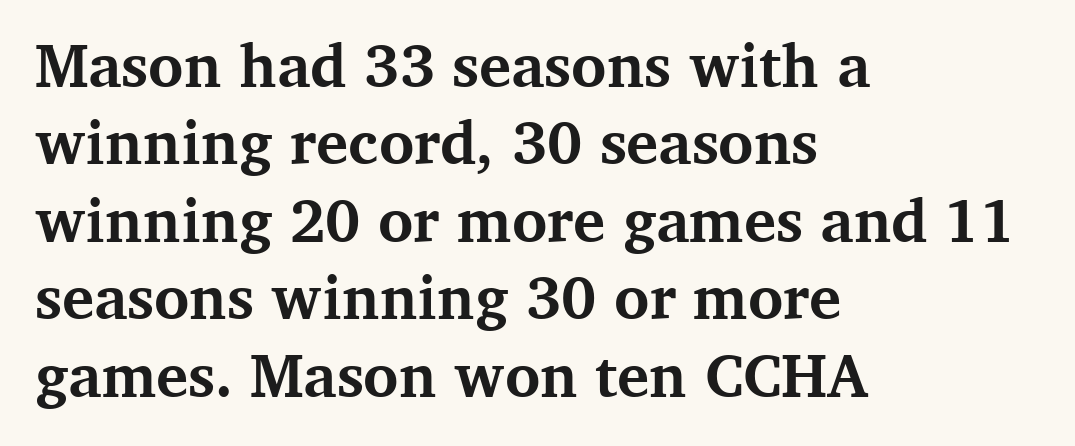
Q: Is the text bold? A: Yes.
Q: Is the text italic (slanted)? A: No, it is upright.
Q: Is the typeface a serif or a sans-serif typeface? A: Serif.
Q: Is the text underlined? A: No.
Q: How is the paragraph aligned? A: Left-aligned.
Q: Is the spacing between letters normal or unusually wide? A: Normal.
Q: Is the spacing between lines tight, normal or loose? A: Normal.
Q: Width (condensed, normal, or wide)? A: Normal.
Q: Stroke contrast? A: Medium.
Q: x-height? A: Medium.
Q: Monospaced? A: No.
